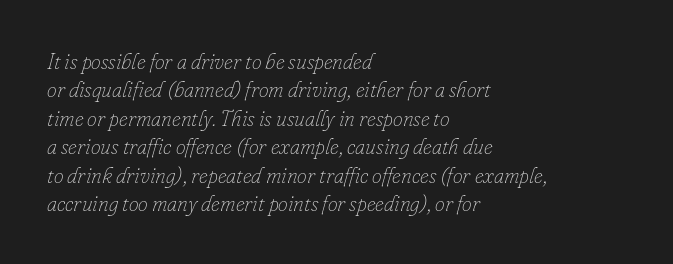
Q: Is the text bold? A: No.
Q: Is the text italic (slanted)? A: Yes, it leans right by about 16 degrees.
Q: Is the text underlined? A: No.
Q: How is the paragraph aligned? A: Left-aligned.
Q: Is the spacing between letters normal or unusually wide? A: Normal.
Q: Is the spacing between lines tight, normal or loose? A: Normal.
